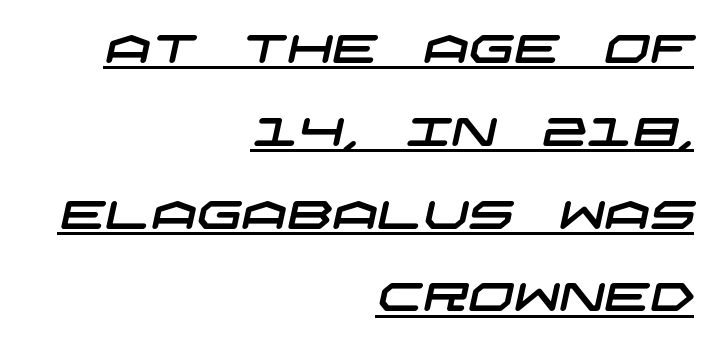
Q: Is the typeface a serif or a sans-serif typeface? A: Sans-serif.
Q: Is the text underlined? A: Yes.
Q: How is the paragraph aligned? A: Right-aligned.
Q: Is the spacing between letters normal or unusually wide? A: Normal.
Q: Is the spacing between lines tight, normal or loose? A: Loose.
Q: Width (condensed, normal, or wide)? A: Wide.
Q: Stroke contrast? A: Low.
Q: x-height? A: Large.
